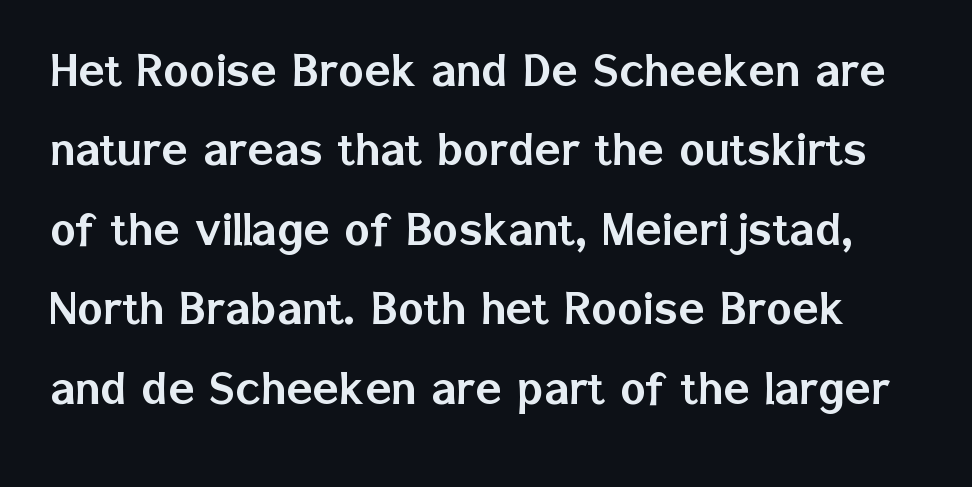
{"serif": "no", "italic": "no", "width": "normal", "stroke_contrast": "low", "x_height": "medium", "monospaced": "no", "underline": "no", "line_spacing": "normal", "line_spacing_ratio": 1.47, "letter_spacing": "normal", "letter_spacing_em": 0.0, "glyph_px": 54}
